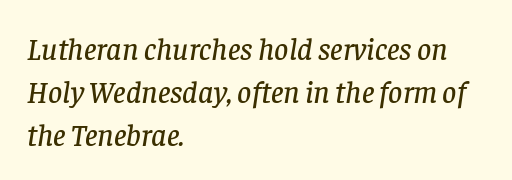
There is no visible air inserted between adjacent glyphs. The lettering tilts uniformly, giving the passage an italic look. The letters carry serifs — small finishing strokes at the ends of their stems. Horizontal bands of white between lines are of average thickness.
